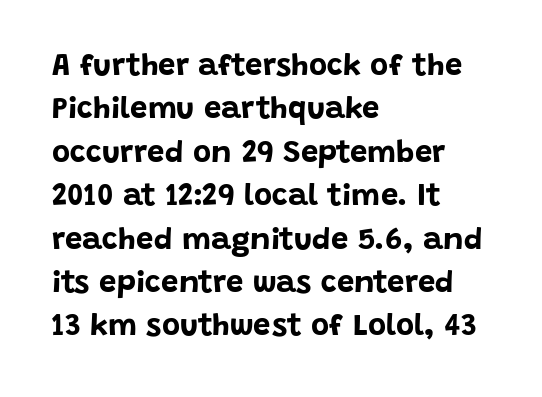
The lines are quadded left. The block of text has a typical density, with ordinary space between rows. Ordinary non-slanted type is in use. What kind of face is this? One without serifs — a sans.
